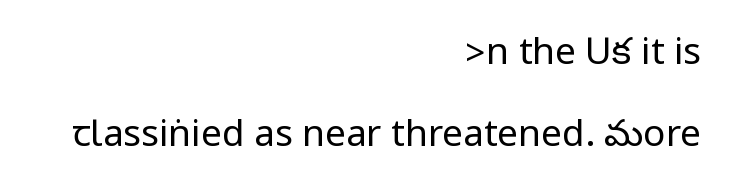
Each line ends at the same right margin while the left side varies. Type without underlining. When letters stand straight like this, we call the style roman or upright. Baseline-to-baseline distance is far greater than the letter height.
